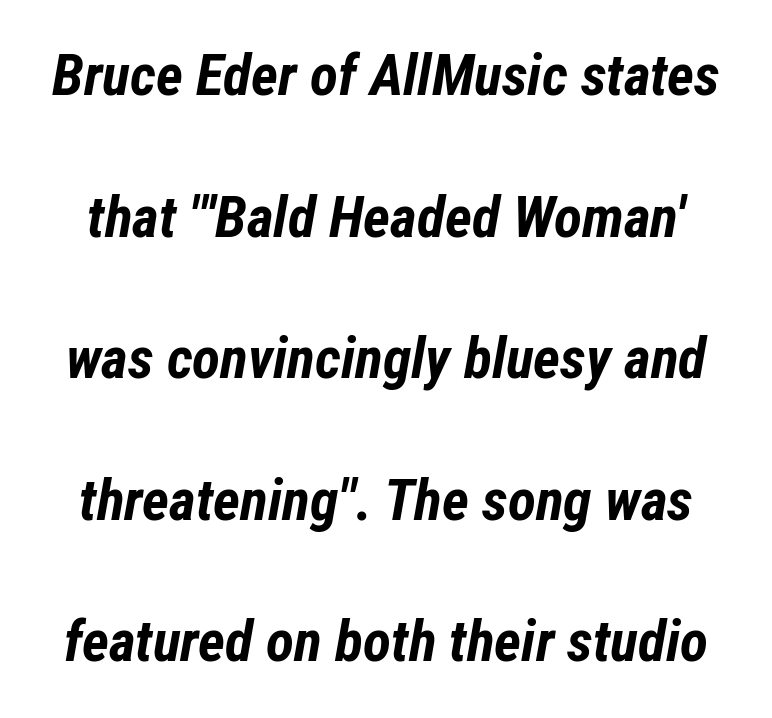
Q: Is the text bold? A: Yes.
Q: Is the text italic (slanted)? A: Yes, it leans right by about 12 degrees.
Q: Is the text underlined? A: No.
Q: Is the spacing between letters normal or unusually wide? A: Normal.
Q: Is the spacing between lines tight, normal or loose? A: Loose.
Q: Width (condensed, normal, or wide)? A: Condensed.
Q: Stroke contrast? A: Low.
Q: x-height? A: Medium.
Q: Monospaced? A: No.
